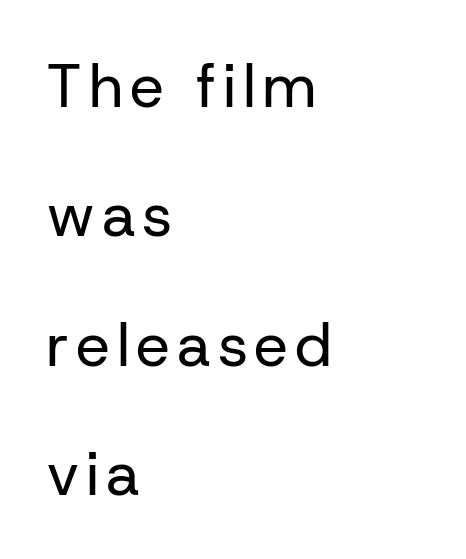
Q: Is the text bold? A: No.
Q: Is the text italic (slanted)? A: No, it is upright.
Q: Is the typeface a serif or a sans-serif typeface? A: Sans-serif.
Q: Is the text underlined? A: No.
Q: How is the paragraph aligned? A: Left-aligned.
Q: Is the spacing between lines tight, normal or loose? A: Loose.
Q: Width (condensed, normal, or wide)? A: Normal.
Q: Stroke contrast? A: Low.
Q: x-height? A: Medium.
Q: Monospaced? A: No.
